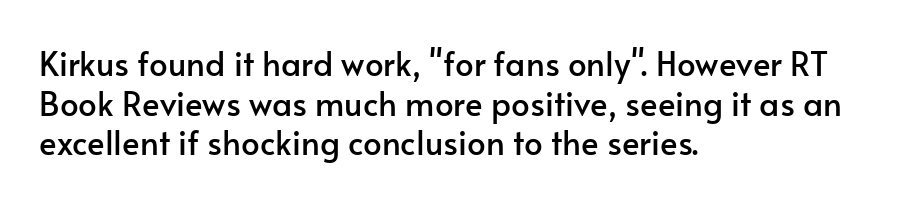
This is the regular roman posture of the typeface. The tracking reads as untouched default to a designer's eye. The typeface chosen for these lines omits serifs. The space beneath each line is pristine and unruled.
